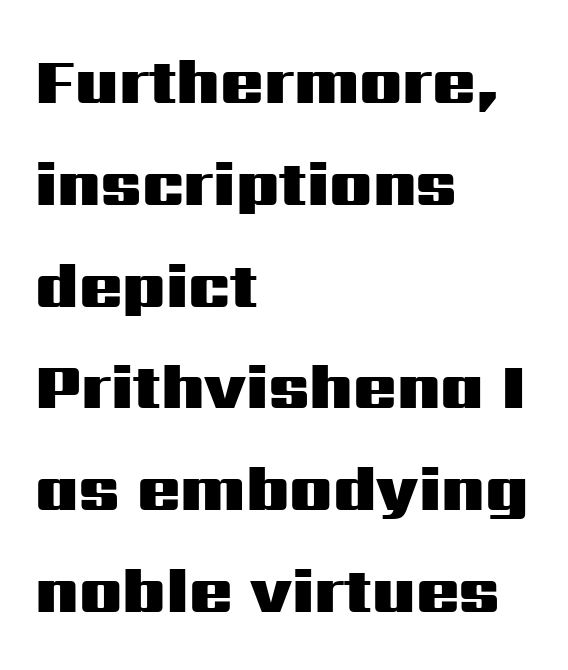
Q: Is the text bold? A: Yes.
Q: Is the text italic (slanted)? A: No, it is upright.
Q: Is the typeface a serif or a sans-serif typeface? A: Sans-serif.
Q: Is the text underlined? A: No.
Q: How is the paragraph aligned? A: Left-aligned.
Q: Is the spacing between letters normal or unusually wide? A: Normal.
Q: Is the spacing between lines tight, normal or loose? A: Normal.
Q: Width (condensed, normal, or wide)? A: Wide.
Q: Stroke contrast? A: Medium.
Q: x-height? A: Medium.
Q: Monospaced? A: No.
